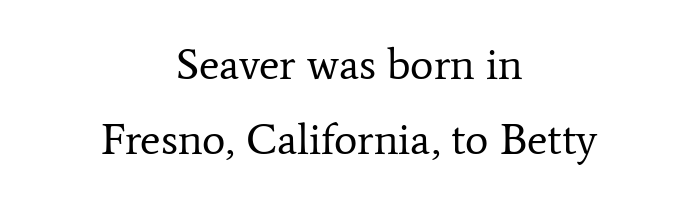
Typeset on center — no edge is straight. The typeface chosen for these lines features serifs. Spacing verdict: proportional, widths tailored to each character. Ink coverage per letter is moderate at most. Glance below the letters and you will spot only blank space. Ascenders rise straight up at ninety degrees.
